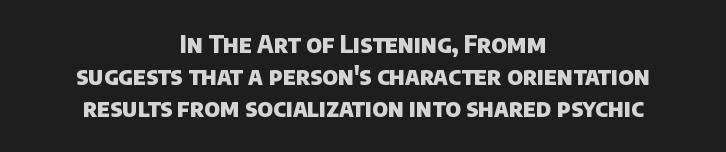
Q: Is the text bold? A: Yes.
Q: Is the text underlined? A: No.
Q: How is the paragraph aligned? A: Centered.
Q: Is the spacing between letters normal or unusually wide? A: Normal.
Q: Is the spacing between lines tight, normal or loose? A: Normal.
